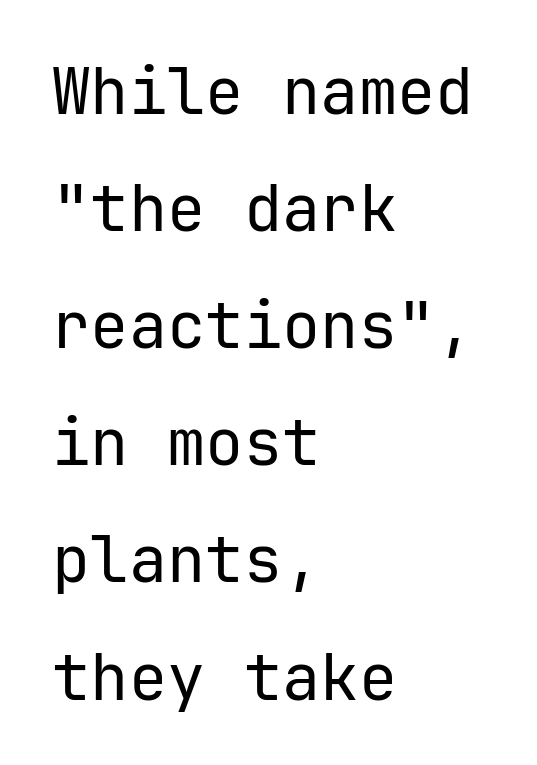
The image shows 64 px regular-weight sans-serif type, upright; set left-aligned, line spacing 1.83x, normal letter spacing, not underlined; low stroke contrast and a medium x-height.
